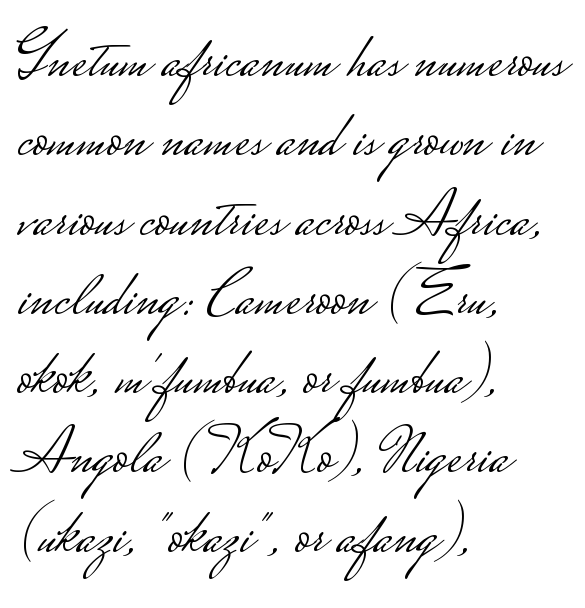
Q: Is the text bold? A: No.
Q: Is the text italic (slanted)? A: Yes.
Q: Is the typeface a serif or a sans-serif typeface? A: Sans-serif.
Q: Is the text underlined? A: No.
Q: How is the paragraph aligned? A: Left-aligned.
Q: Is the spacing between letters normal or unusually wide? A: Normal.
Q: Width (condensed, normal, or wide)? A: Wide.
Q: Stroke contrast? A: Low.
Q: Monospaced? A: No.
